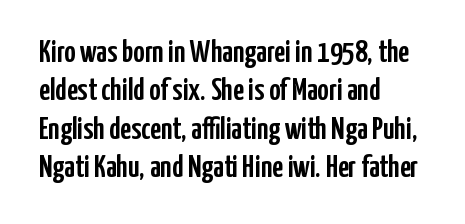
The image shows 31 px condensed sans-serif type, upright; set left-aligned, line spacing 1.24x, normal letter spacing, not underlined; low stroke contrast and a medium x-height.
